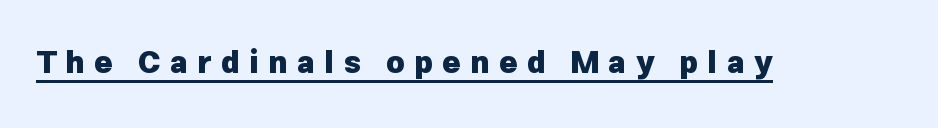
Every character sits straight up, as roman type does. Every word sits above its own underline. Note the varied advance widths — an 'i' is clearly narrower than an 'm'. A sans-serif font was chosen for this passage. Inter-character spacing is expanded well beyond the font's built-in metrics.
